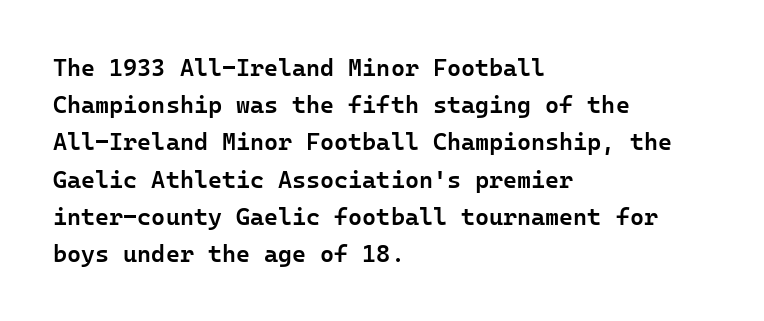
Q: Is the text bold? A: Semi-bold.
Q: Is the text italic (slanted)? A: No, it is upright.
Q: Is the text underlined? A: No.
Q: How is the paragraph aligned? A: Left-aligned.
Q: Is the spacing between letters normal or unusually wide? A: Normal.
Q: Is the spacing between lines tight, normal or loose? A: Normal.
